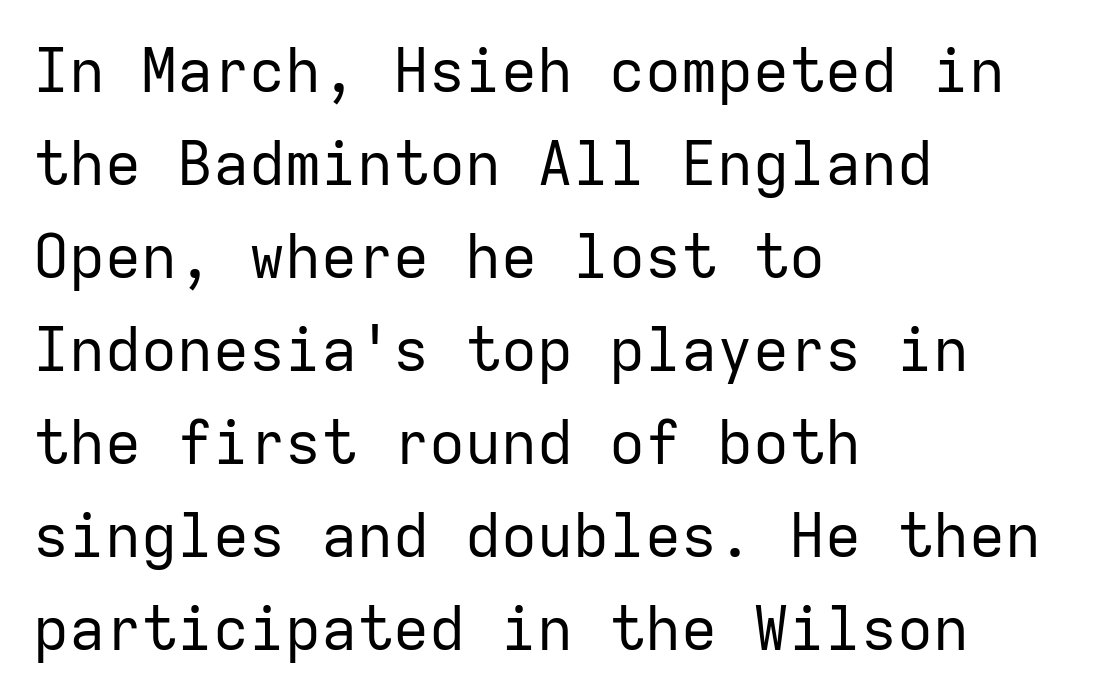
Q: Is the text bold? A: No.
Q: Is the text italic (slanted)? A: No, it is upright.
Q: Is the typeface a serif or a sans-serif typeface? A: Sans-serif.
Q: Is the text underlined? A: No.
Q: How is the paragraph aligned? A: Left-aligned.
Q: Is the spacing between letters normal or unusually wide? A: Normal.
Q: Is the spacing between lines tight, normal or loose? A: Normal.
Q: Width (condensed, normal, or wide)? A: Normal.
Q: Stroke contrast? A: Low.
Q: x-height? A: Medium.
Q: Monospaced? A: Yes.
